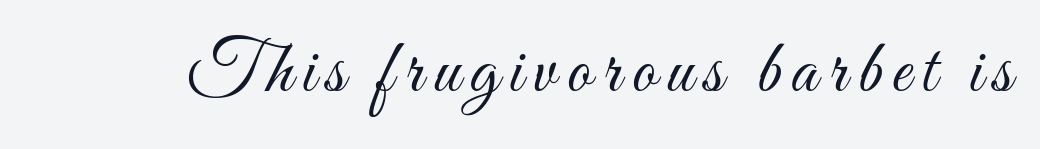
The image shows 74 px light, condensed type; set not underlined; medium stroke contrast and a small x-height.
